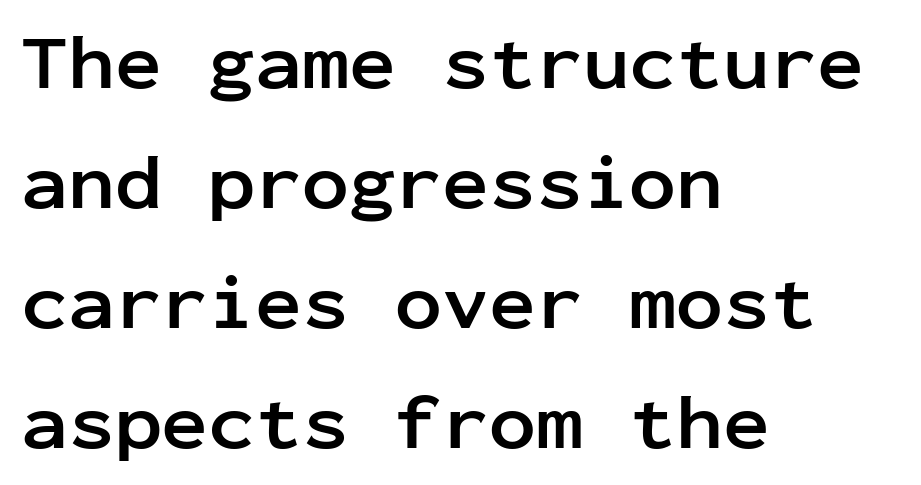
This sample has the even, mechanical cadence of fixed-width lettering. The glyphs are unaccompanied by any horizontal stroke below them. The letterforms sit shoulder to shoulder at normal distance. Every stem runs plumb, perpendicular to the baseline.
